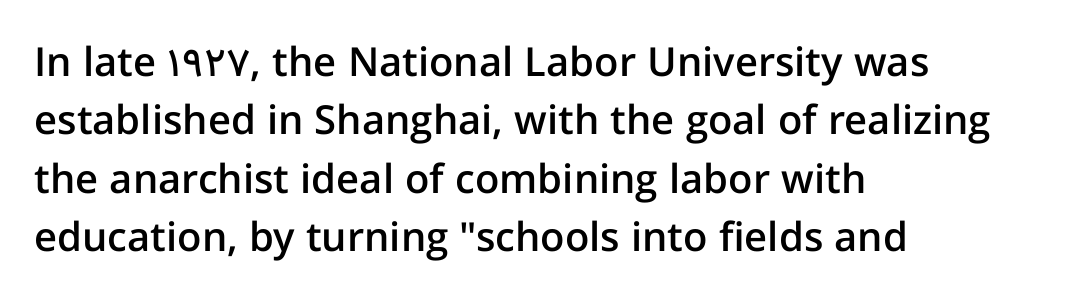
The image shows 40 px semibold sans-serif type, upright; set left-aligned, normal line spacing (1.46x), normal letter spacing, not underlined; low stroke contrast and a medium x-height.
